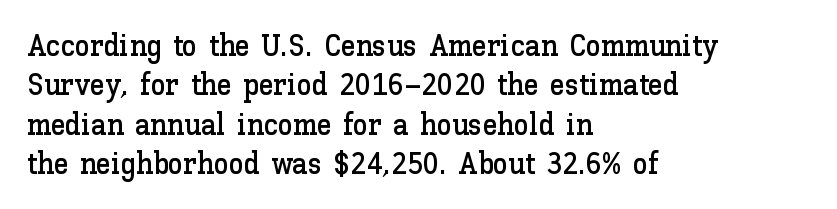
{"italic": "no", "width": "normal", "stroke_contrast": "low", "x_height": "medium", "monospaced": "no", "underline": "no", "align": "left", "line_spacing": "normal", "line_spacing_ratio": 1.31, "letter_spacing": "normal", "letter_spacing_em": 0.0, "glyph_px": 30}
